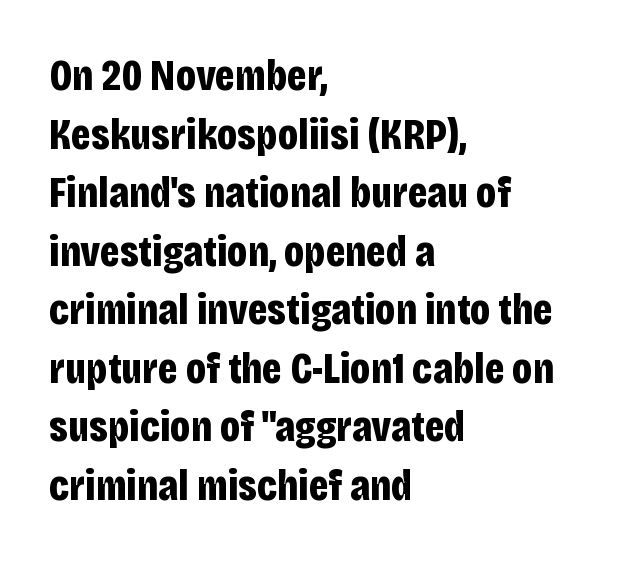
Q: Is the text bold? A: Yes.
Q: Is the text italic (slanted)? A: No, it is upright.
Q: Is the typeface a serif or a sans-serif typeface? A: Sans-serif.
Q: Is the text underlined? A: No.
Q: How is the paragraph aligned? A: Left-aligned.
Q: Is the spacing between letters normal or unusually wide? A: Normal.
Q: Is the spacing between lines tight, normal or loose? A: Normal.
Q: Width (condensed, normal, or wide)? A: Condensed.
Q: Stroke contrast? A: Low.
Q: x-height? A: Large.
Q: Monospaced? A: No.
